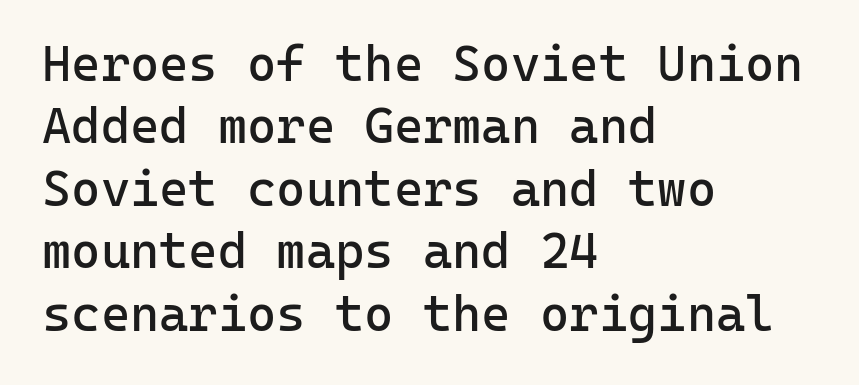
{"serif": "no", "italic": "no", "bold": "no", "weight": "regular", "width": "normal", "stroke_contrast": "low", "x_height": "medium", "monospaced": "yes", "underline": "no", "align": "left", "line_spacing": "normal", "line_spacing_ratio": 1.25, "letter_spacing": "normal", "letter_spacing_em": 0.0, "glyph_px": 50}
